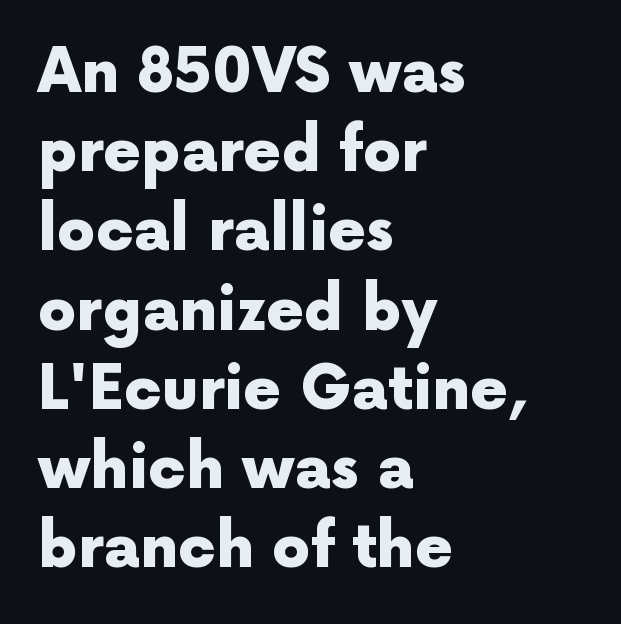
The image shows 60 px heavy sans-serif type, upright; set left-aligned, normal line spacing (1.32x), normal letter spacing, not underlined; a medium x-height.
